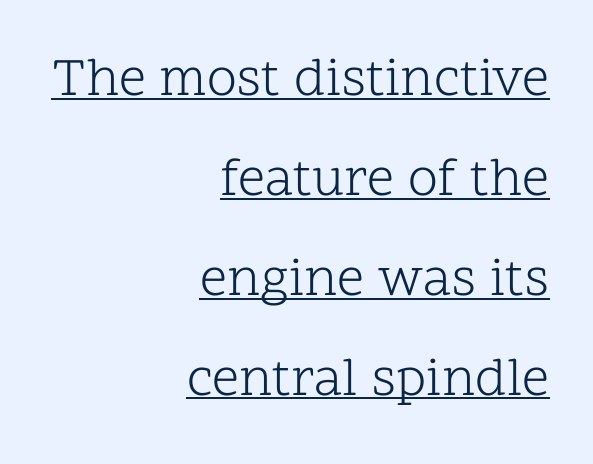
{"serif": "yes", "italic": "no", "bold": "no", "weight": "light", "width": "normal", "stroke_contrast": "low", "x_height": "medium", "monospaced": "no", "underline": "yes", "align": "right", "line_spacing_ratio": 1.85, "letter_spacing": "normal", "letter_spacing_em": 0.0, "glyph_px": 54}
